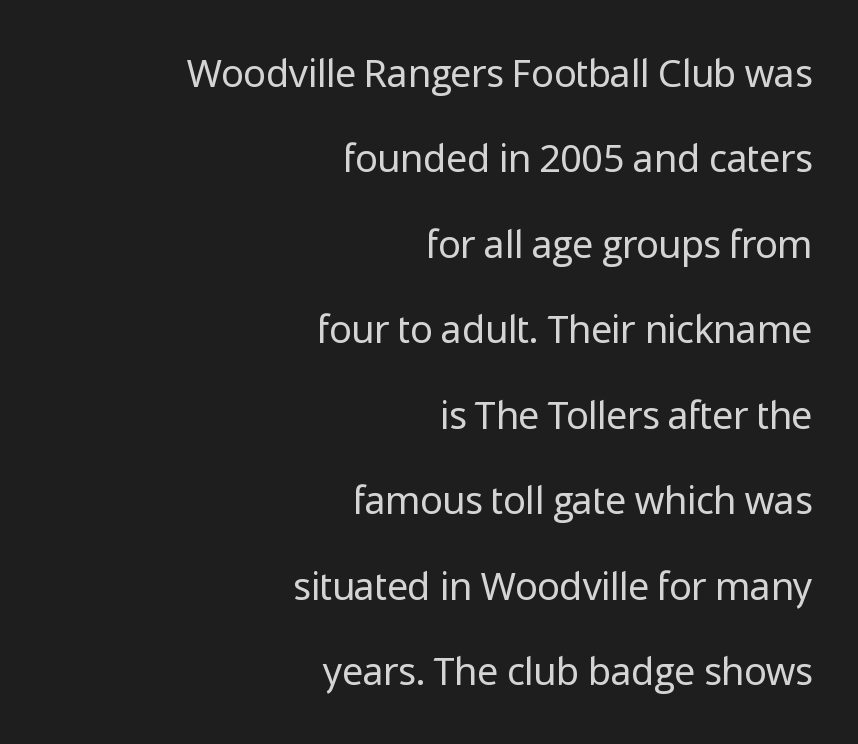
The image shows 38 px regular-weight sans-serif type, upright; set right-aligned, loose line spacing (2.25x), normal letter spacing, not underlined; low stroke contrast and a medium x-height.
